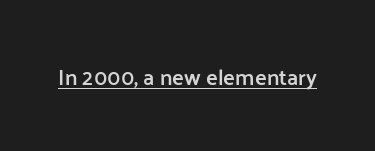
Q: Is the text bold? A: Semi-bold.
Q: Is the text italic (slanted)? A: No, it is upright.
Q: Is the text underlined? A: Yes.
Q: Is the spacing between letters normal or unusually wide? A: Normal.
